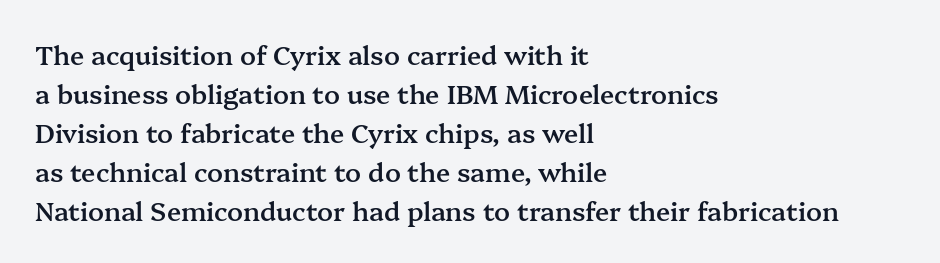
The image shows 26 px text type, upright; set left-aligned, normal line spacing (1.5x), normal letter spacing, not underlined.
